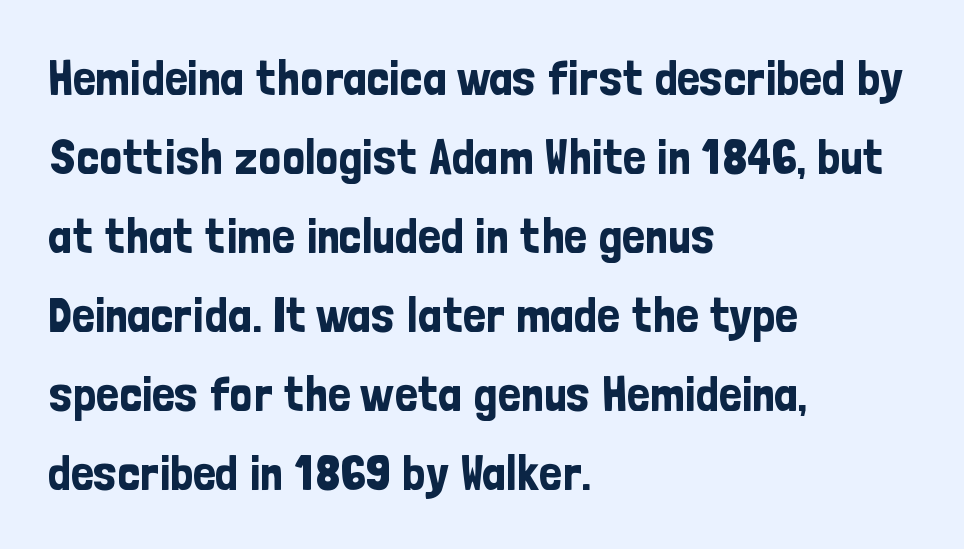
Q: Is the text italic (slanted)? A: No, it is upright.
Q: Is the typeface a serif or a sans-serif typeface? A: Sans-serif.
Q: Is the text underlined? A: No.
Q: How is the paragraph aligned? A: Left-aligned.
Q: Is the spacing between letters normal or unusually wide? A: Normal.
Q: Is the spacing between lines tight, normal or loose? A: Normal.
Q: Width (condensed, normal, or wide)? A: Condensed.
Q: Stroke contrast? A: Low.
Q: x-height? A: Medium.
Q: Monospaced? A: No.
